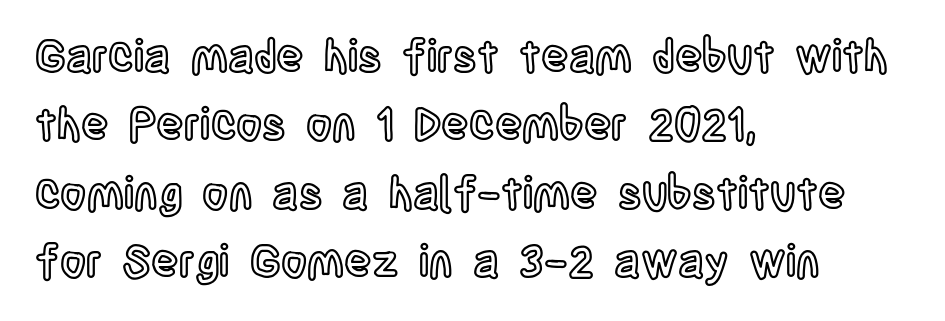
{"italic": "no", "width": "condensed", "x_height": "large", "monospaced": "no", "underline": "no", "align": "left", "line_spacing": "normal", "line_spacing_ratio": 1.52, "letter_spacing": "normal", "letter_spacing_em": 0.0, "glyph_px": 45}
